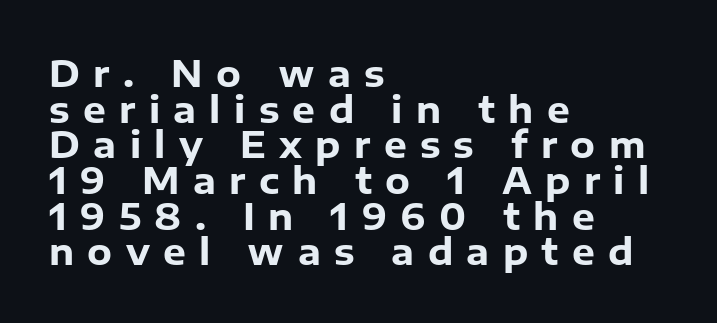
Q: Is the text bold? A: Yes.
Q: Is the text italic (slanted)? A: No, it is upright.
Q: Is the typeface a serif or a sans-serif typeface? A: Sans-serif.
Q: Is the text underlined? A: No.
Q: How is the paragraph aligned? A: Left-aligned.
Q: Is the spacing between letters normal or unusually wide? A: Unusually wide.
Q: Is the spacing between lines tight, normal or loose? A: Tight.
Q: Width (condensed, normal, or wide)? A: Normal.
Q: Stroke contrast? A: Low.
Q: x-height? A: Medium.
Q: Monospaced? A: No.
